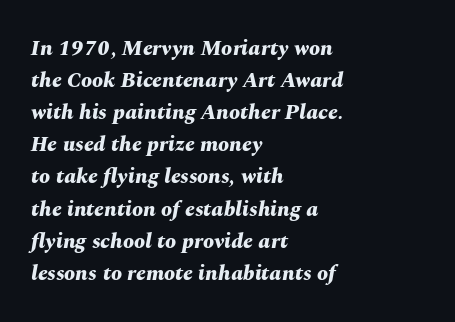
Q: Is the text bold? A: Yes.
Q: Is the text italic (slanted)? A: Yes, it leans right by about 10 degrees.
Q: Is the text underlined? A: No.
Q: How is the paragraph aligned? A: Left-aligned.
Q: Is the spacing between letters normal or unusually wide? A: Normal.
Q: Is the spacing between lines tight, normal or loose? A: Normal.
